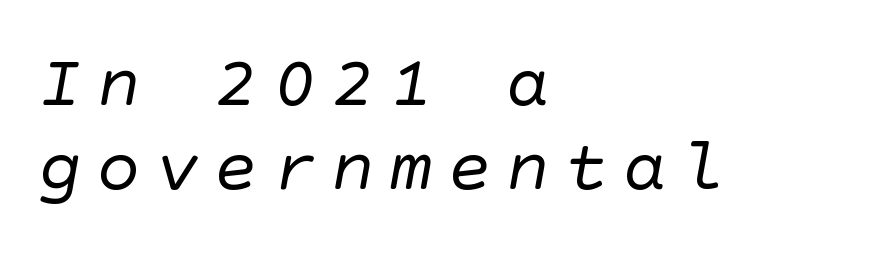
Q: Is the text bold? A: No.
Q: Is the typeface a serif or a sans-serif typeface? A: Sans-serif.
Q: Is the text underlined? A: No.
Q: How is the paragraph aligned? A: Left-aligned.
Q: Is the spacing between lines tight, normal or loose? A: Tight.
Q: Width (condensed, normal, or wide)? A: Normal.
Q: Stroke contrast? A: Low.
Q: x-height? A: Large.
